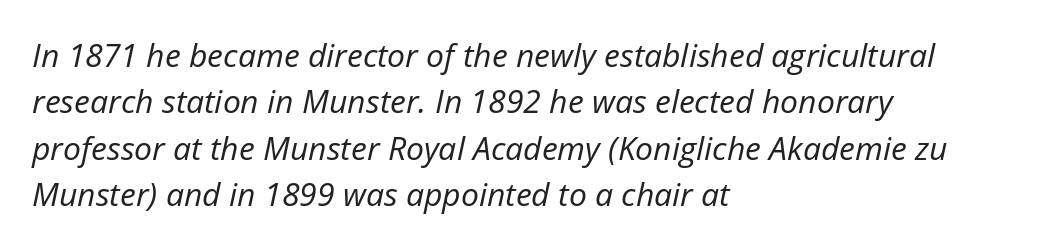
{"italic": "yes", "lean": "right", "slant_degrees": 12, "bold": "no", "weight": "regular", "width": "normal", "stroke_contrast": "low", "x_height": "medium", "monospaced": "no", "underline": "no", "align": "left", "line_spacing": "normal", "line_spacing_ratio": 1.45, "letter_spacing": "normal", "letter_spacing_em": 0.0, "glyph_px": 32}
